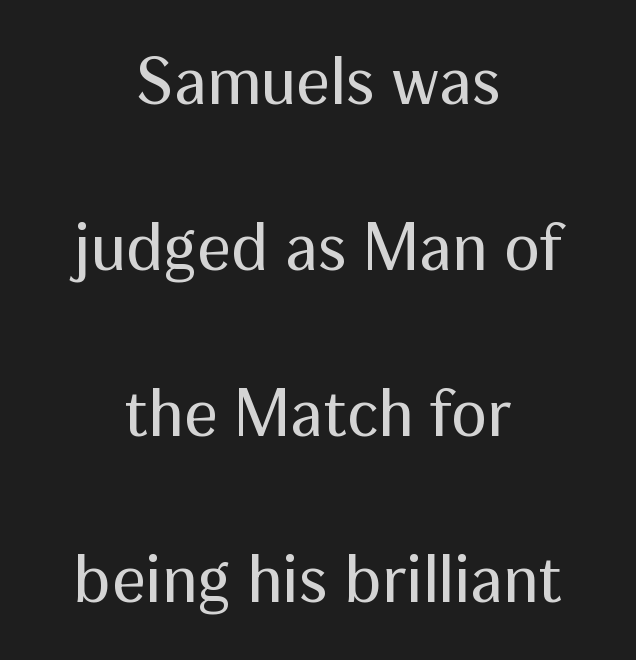
The typeface has the unassuming heft of standard copy or less. The axis of the letterforms is exactly vertical. The passage shown is typed in a proportional face where columns would drift. These lines keep a tight, regular rhythm from letter to letter.
